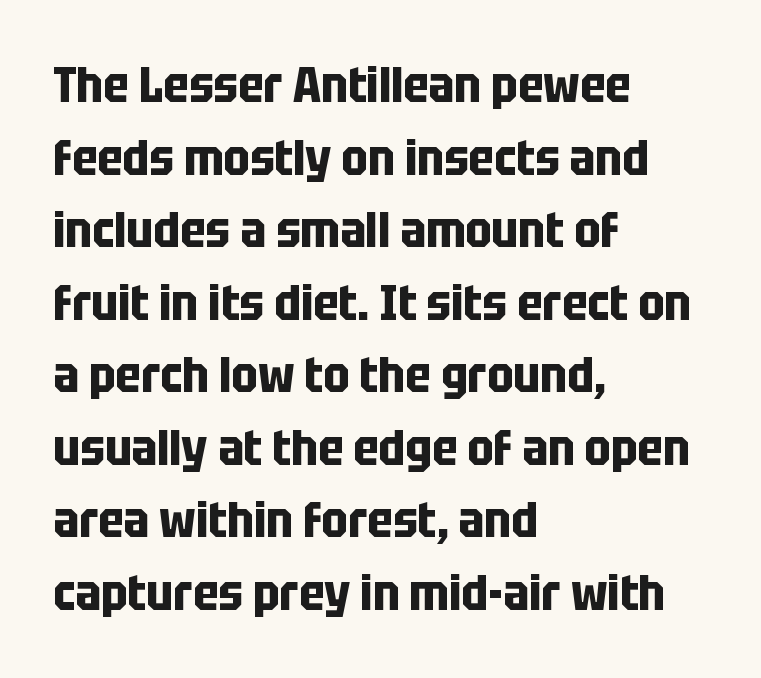
{"serif": "no", "italic": "no", "bold": "yes", "weight": "bold", "width": "condensed", "stroke_contrast": "low", "x_height": "large", "monospaced": "no", "underline": "no", "align": "left", "line_spacing": "normal", "line_spacing_ratio": 1.48, "letter_spacing": "normal", "letter_spacing_em": 0.0, "glyph_px": 49}
